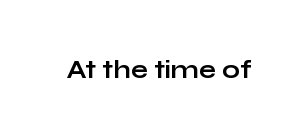
The image shows 25 px bold type, upright; set normal letter spacing, not underlined.
